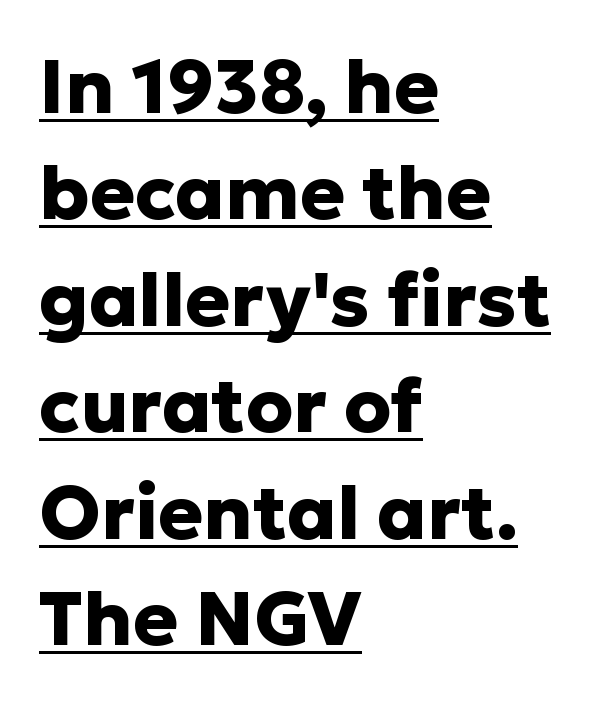
{"serif": "no", "italic": "no", "bold": "yes", "weight": "heavy", "width": "normal", "stroke_contrast": "low", "x_height": "medium", "monospaced": "no", "underline": "yes", "align": "left", "line_spacing": "normal", "line_spacing_ratio": 1.42, "letter_spacing": "normal", "letter_spacing_em": 0.0, "glyph_px": 75}
